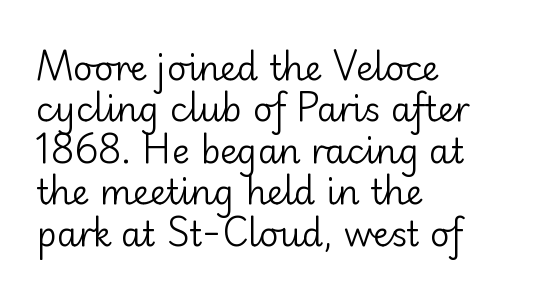
The image shows 34 px regular-weight sans-serif type, upright; set left-aligned, line spacing 1.22x, normal letter spacing, not underlined; low stroke contrast and a small x-height.
